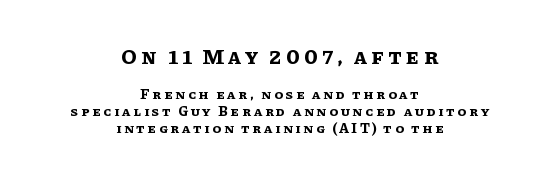
Q: Is the text bold? A: Yes.
Q: Is the text italic (slanted)? A: No, it is upright.
Q: Is the text underlined? A: No.
Q: How is the paragraph aligned? A: Centered.
Q: Is the spacing between letters normal or unusually wide? A: Unusually wide.
Q: Which block of text is set in a larger size, the first (top) or the second (bottom)? A: The first (top) one.
